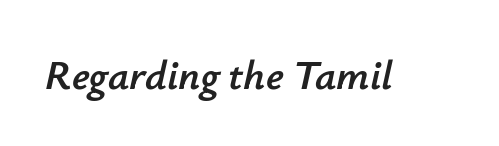
The foot of each line stays bare and open. Rendered with sloped, italic letterforms. The line texture is even and compact thanks to regular tracking. Is this a fixed-width face? No — the glyphs have proportional, varying widths.
